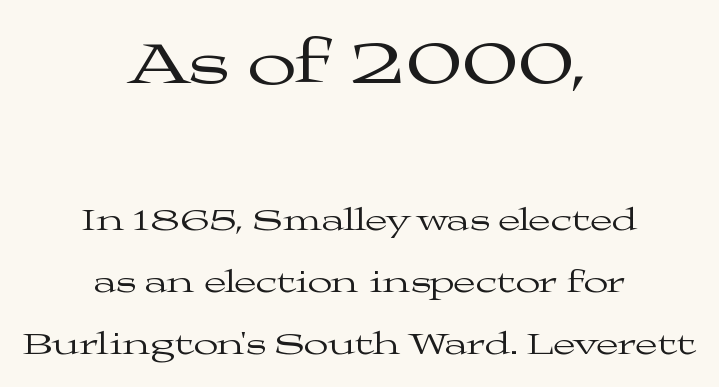
Q: Is the text bold? A: No.
Q: Is the text italic (slanted)? A: No, it is upright.
Q: Is the typeface a serif or a sans-serif typeface? A: Serif.
Q: Is the text underlined? A: No.
Q: How is the paragraph aligned? A: Centered.
Q: Is the spacing between letters normal or unusually wide? A: Normal.
Q: Is the spacing between lines tight, normal or loose? A: Loose.
Q: Which block of text is set in a larger size, the first (top) or the second (bottom)? A: The first (top) one.
Q: Width (condensed, normal, or wide)? A: Wide.
Q: Stroke contrast? A: Medium.
Q: x-height? A: Medium.
Q: Monospaced? A: No.
